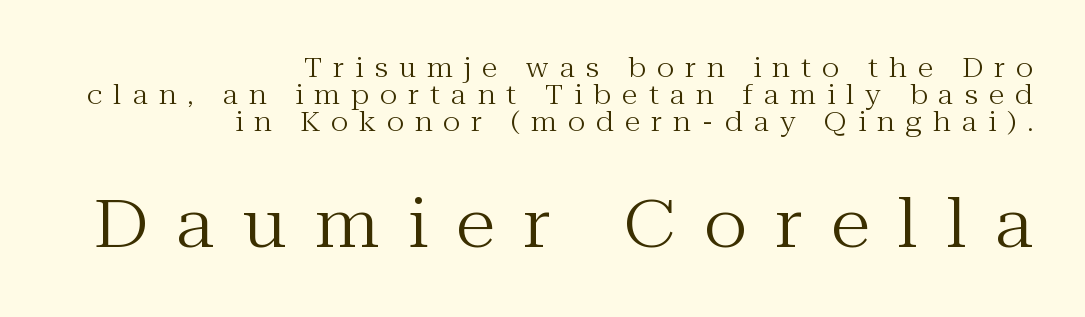
{"serif": "yes", "italic": "no", "bold": "no", "weight": "regular", "width": "normal", "stroke_contrast": "medium", "x_height": "medium", "monospaced": "no", "underline": "no", "align": "right", "line_spacing": "tight", "line_spacing_ratio": 1.03, "letter_spacing": "wide", "letter_spacing_em": 0.43, "larger_block": "second", "size_ratio": 2.54, "glyph_px": 66}
